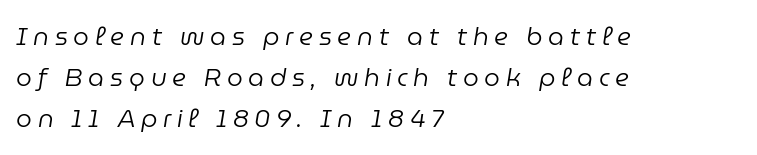
The image shows 25 px text type, italic (leaning right); set left-aligned, normal line spacing (1.64x), unusually wide letter spacing (+0.23 em), not underlined.
